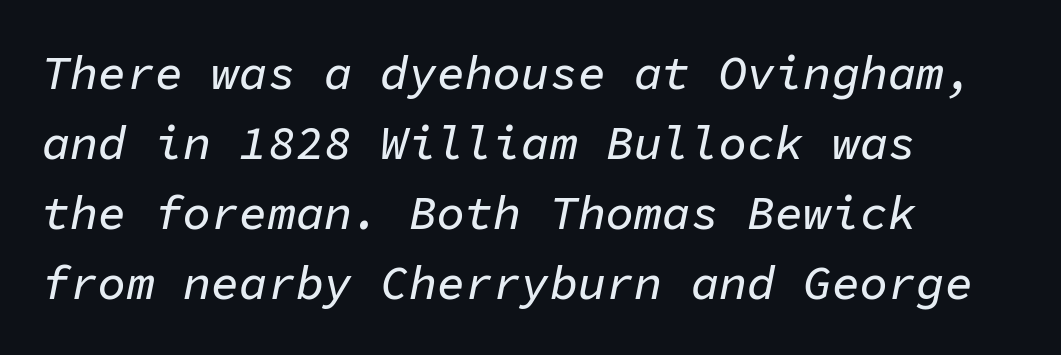
Q: Is the text italic (slanted)? A: Yes, it leans right by about 11 degrees.
Q: Is the text underlined? A: No.
Q: How is the paragraph aligned? A: Left-aligned.
Q: Is the spacing between letters normal or unusually wide? A: Normal.
Q: Is the spacing between lines tight, normal or loose? A: Normal.
Q: Width (condensed, normal, or wide)? A: Normal.
Q: Stroke contrast? A: Low.
Q: x-height? A: Medium.
Q: Monospaced? A: Yes.
